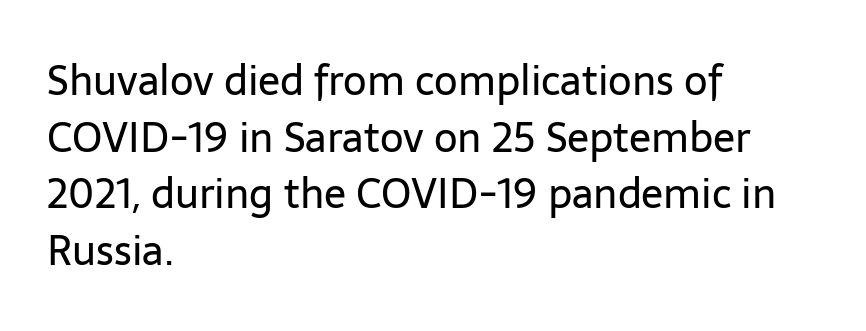
Q: Is the text bold? A: No.
Q: Is the text italic (slanted)? A: No, it is upright.
Q: Is the typeface a serif or a sans-serif typeface? A: Sans-serif.
Q: Is the text underlined? A: No.
Q: How is the paragraph aligned? A: Left-aligned.
Q: Is the spacing between letters normal or unusually wide? A: Normal.
Q: Is the spacing between lines tight, normal or loose? A: Normal.
Q: Width (condensed, normal, or wide)? A: Normal.
Q: Stroke contrast? A: Low.
Q: x-height? A: Medium.
Q: Monospaced? A: No.
